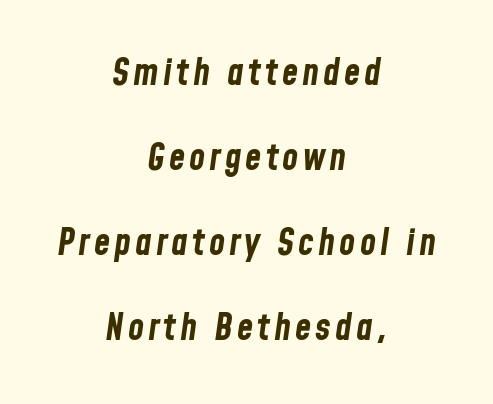
The image shows 37 px bold, condensed type, italic (leaning right); set centered, loose line spacing (2.3x), not underlined; low stroke contrast and a medium x-height.
